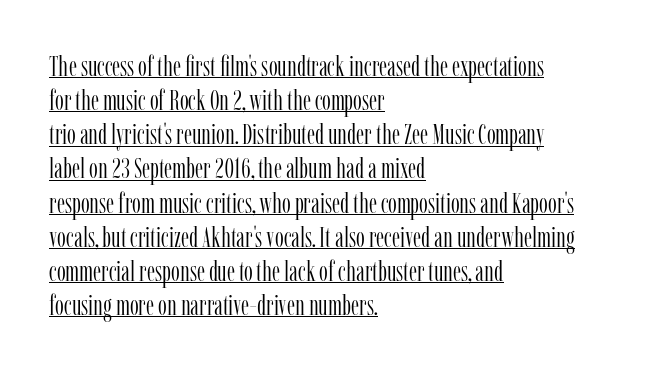
Q: Is the text bold? A: No.
Q: Is the text italic (slanted)? A: No, it is upright.
Q: Is the typeface a serif or a sans-serif typeface? A: Serif.
Q: Is the text underlined? A: Yes.
Q: How is the paragraph aligned? A: Left-aligned.
Q: Is the spacing between letters normal or unusually wide? A: Normal.
Q: Width (condensed, normal, or wide)? A: Condensed.
Q: Stroke contrast? A: Low.
Q: x-height? A: Medium.
Q: Monospaced? A: No.
